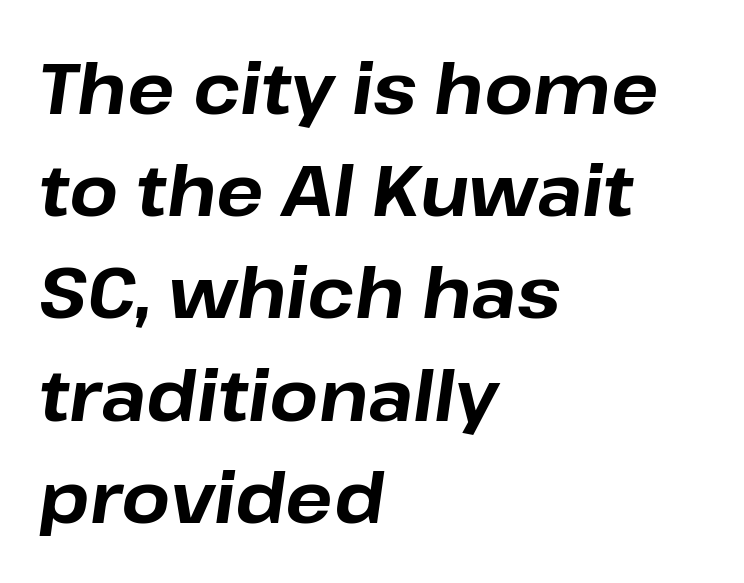
Glyph-to-glyph distance matches everyday printed text. Each letter keeps its own natural width here, so spacing adapts to shape. It's the slanting kind of type. The block of text has a typical density, with ordinary space between rows. The lines are quadded left. In terms of weight, the rendering is a true, heavy bold.
